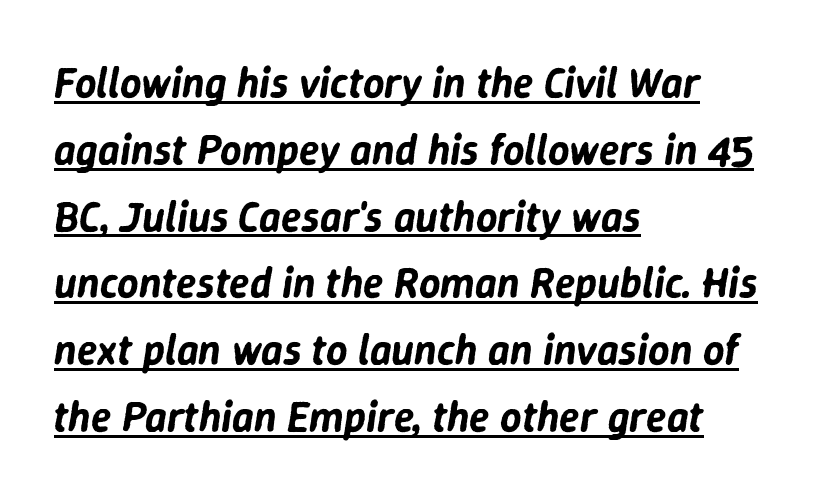
The passage shown is underscored from start to finish. The line texture is even and compact thanks to regular tracking. Here the designer chose a conventional face with non-uniform glyph widths. Layout note: lines flush left.
